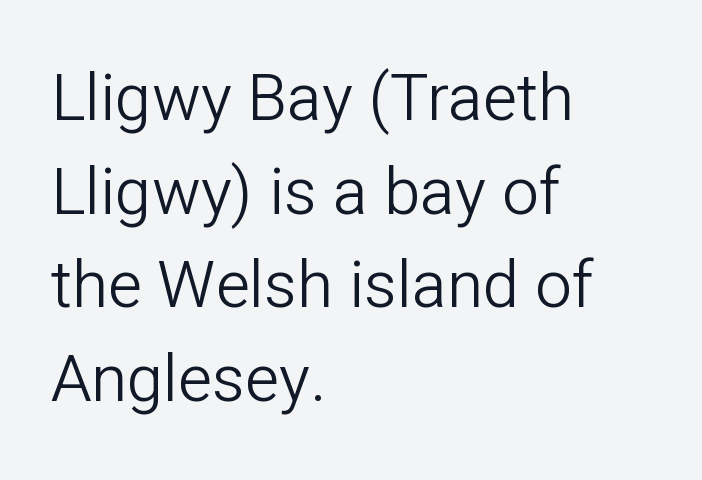
Weight: regular or lighter. The block of text has a typical density, with ordinary space between rows. Nobody touched the tracking dial on this one. A classic flush-left, rag-right setting is used for this passage. The passage shown is typed in a proportional face where columns would drift.
